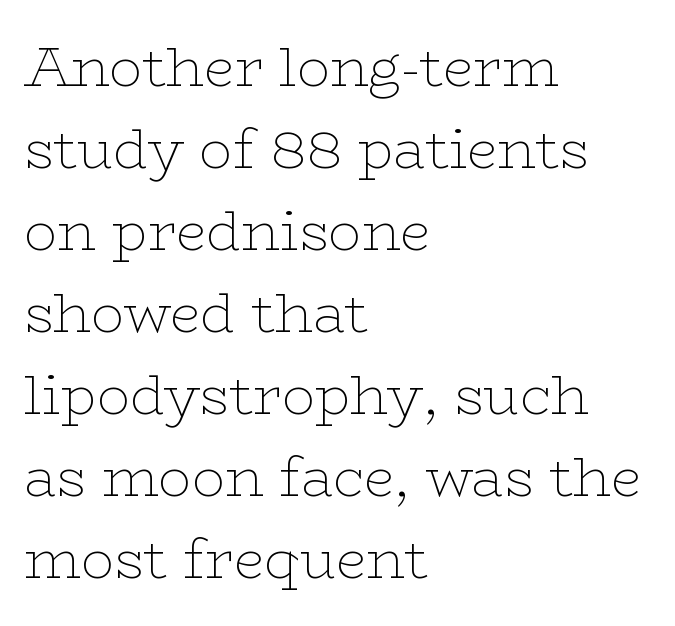
{"serif": "yes", "italic": "no", "bold": "no", "weight": "thin", "width": "wide", "stroke_contrast": "low", "x_height": "medium", "monospaced": "no", "underline": "no", "align": "left", "line_spacing": "normal", "line_spacing_ratio": 1.49, "letter_spacing": "normal", "letter_spacing_em": 0.0, "glyph_px": 55}
